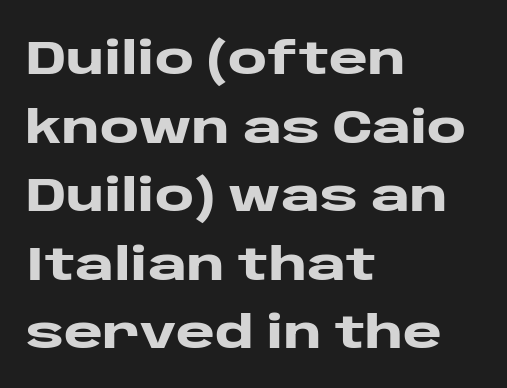
{"serif": "no", "italic": "no", "bold": "yes", "weight": "heavy", "width": "wide", "stroke_contrast": "low", "x_height": "large", "monospaced": "no", "underline": "no", "align": "left", "line_spacing": "normal", "line_spacing_ratio": 1.46, "letter_spacing": "normal", "letter_spacing_em": 0.0, "glyph_px": 47}
